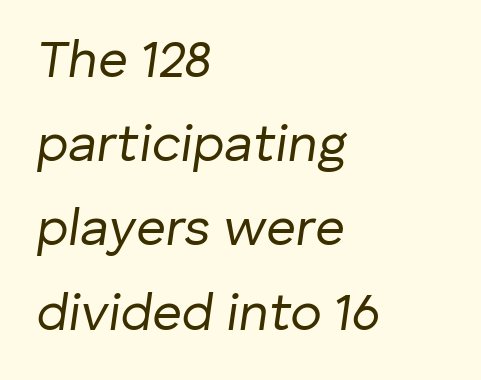
{"italic": "yes", "lean": "right", "slant_degrees": 8, "bold": "no", "weight": "regular", "width": "normal", "stroke_contrast": "low", "x_height": "medium", "monospaced": "no", "underline": "no", "align": "left", "line_spacing": "normal", "line_spacing_ratio": 1.62, "letter_spacing": "normal", "letter_spacing_em": 0.0, "glyph_px": 52}
